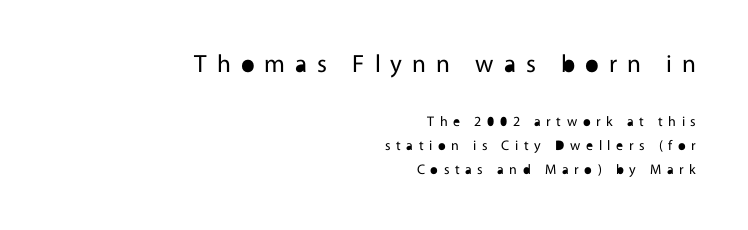
The image shows 25 px text type, upright; set right-aligned, line spacing 1.72x, unusually wide letter spacing (+0.4 em), not underlined; the first (top) block is 1.79x larger.
